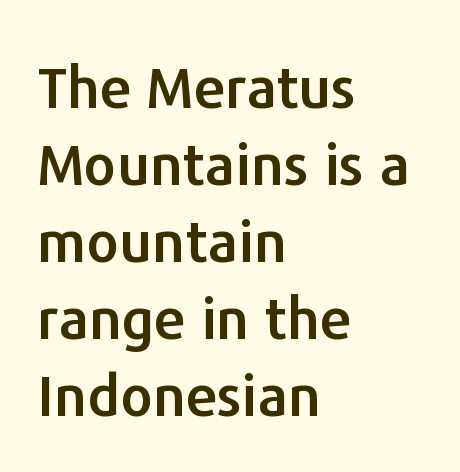
Q: Is the text italic (slanted)? A: No, it is upright.
Q: Is the typeface a serif or a sans-serif typeface? A: Sans-serif.
Q: Is the text underlined? A: No.
Q: How is the paragraph aligned? A: Left-aligned.
Q: Is the spacing between letters normal or unusually wide? A: Normal.
Q: Is the spacing between lines tight, normal or loose? A: Normal.
Q: Width (condensed, normal, or wide)? A: Normal.
Q: Stroke contrast? A: Low.
Q: x-height? A: Medium.
Q: Monospaced? A: No.
